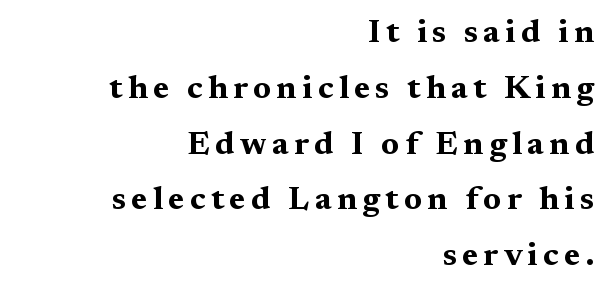
Typographic density is high because the face is bold. The text block is weighted toward the right margin, trailing off unevenly leftward. Vertically, the passage feels balanced, rows spaced as you'd expect. These lines were composed using upright roman letters. This is serif lettering, the kind often seen in printed books.
